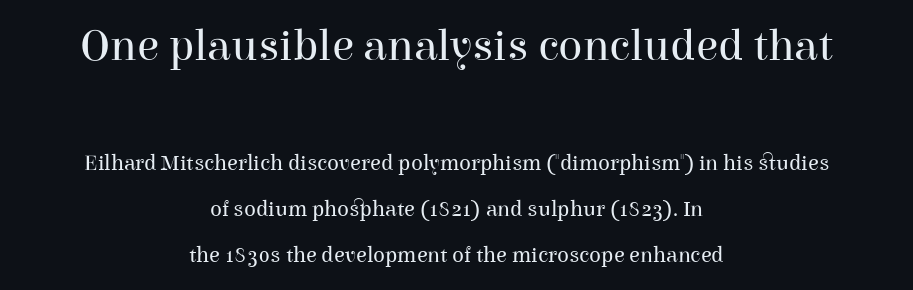
The image shows 45 px regular-weight serif type, upright; set centered, loose line spacing (2.09x), normal letter spacing, not underlined; the first (top) block is 2.05x larger; high stroke contrast and a medium x-height.
